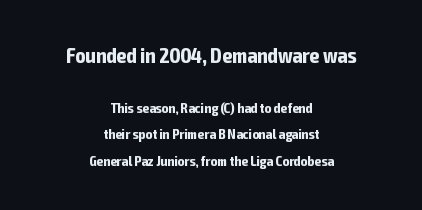
Q: Is the text bold? A: Yes.
Q: Is the text italic (slanted)? A: No, it is upright.
Q: Is the text underlined? A: No.
Q: How is the paragraph aligned? A: Centered.
Q: Is the spacing between letters normal or unusually wide? A: Normal.
Q: Is the spacing between lines tight, normal or loose? A: Loose.
Q: Which block of text is set in a larger size, the first (top) or the second (bottom)? A: The first (top) one.
